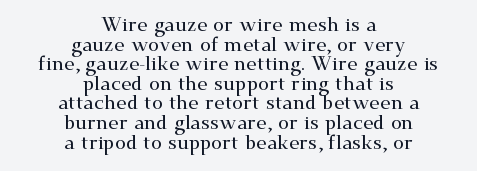
The image shows 20 px text type, upright; set centered, tight line spacing (0.98x), normal letter spacing, not underlined.
